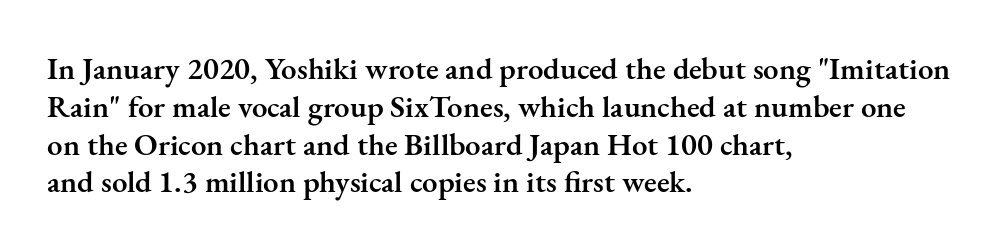
The lettering stays uniformly vertical, giving the passage a roman look. The passage shown is typeset with a serif family. Think of a printed novel: that variable character pitch is what you see here. In terms of letterspacing, this is plain default setting.
